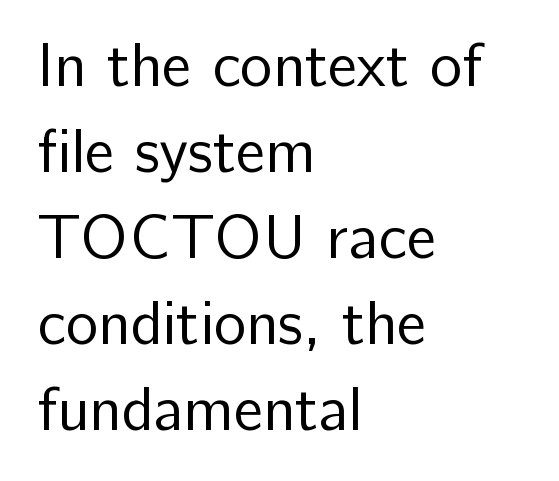
Q: Is the text bold? A: No.
Q: Is the text italic (slanted)? A: No, it is upright.
Q: Is the typeface a serif or a sans-serif typeface? A: Sans-serif.
Q: Is the text underlined? A: No.
Q: How is the paragraph aligned? A: Left-aligned.
Q: Is the spacing between letters normal or unusually wide? A: Normal.
Q: Is the spacing between lines tight, normal or loose? A: Normal.
Q: Width (condensed, normal, or wide)? A: Normal.
Q: Stroke contrast? A: Low.
Q: x-height? A: Medium.
Q: Monospaced? A: No.
